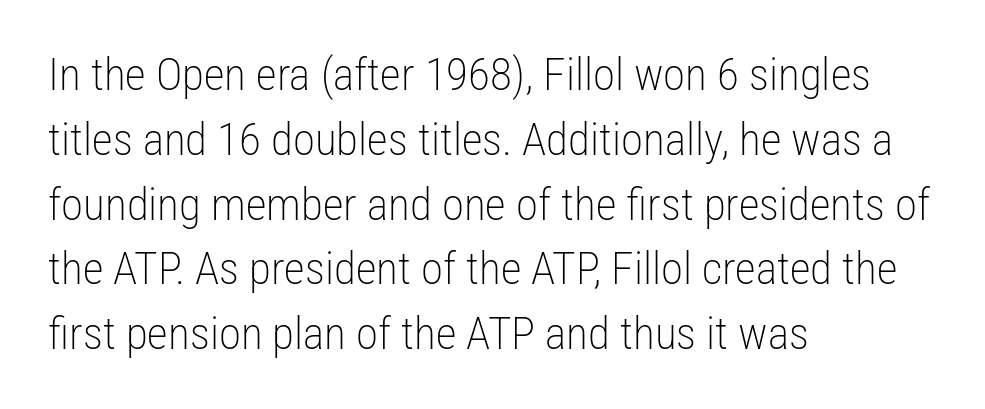
The image shows 45 px light, condensed sans-serif type, upright; set left-aligned, normal line spacing (1.44x), normal letter spacing, not underlined; low stroke contrast and a medium x-height.
